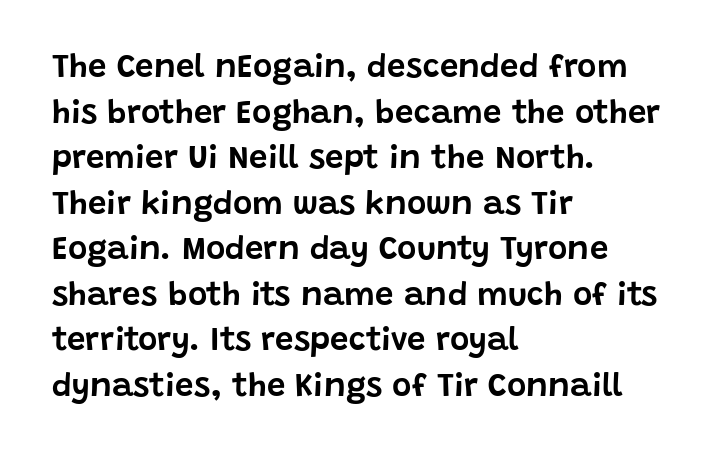
Each letter keeps its own natural width here, so spacing adapts to shape. Visually the block forms a straight wall on the left and a jagged coastline on the right. Reading down the column, the eye jumps a familiar distance to each next line. Underline: absent.
